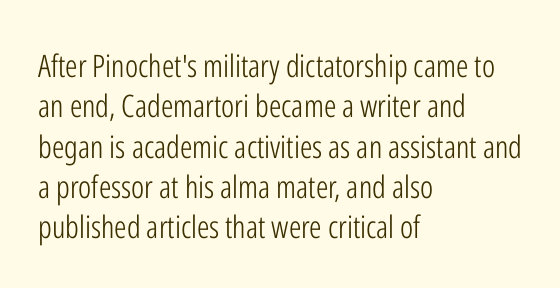
The rendering anchors every line to the left-hand side. Notice how the stems are strictly vertical — no italics here. Each letter's strokes conclude bluntly, with no projecting serifs. Summary of vertical rhythm: regular, with standard interline spacing.
